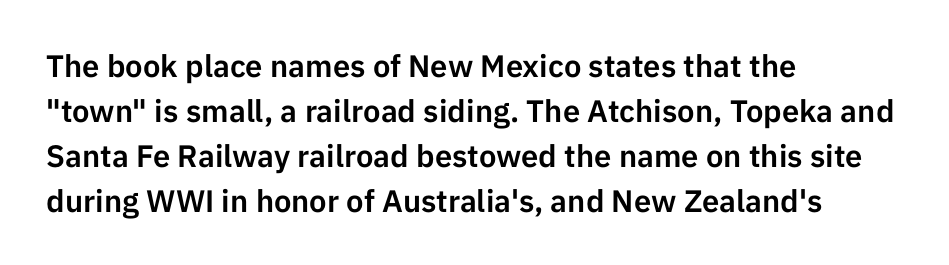
The image shows 31 px sans-serif type, upright; set left-aligned, normal line spacing (1.45x), normal letter spacing, not underlined; low stroke contrast and a medium x-height.
